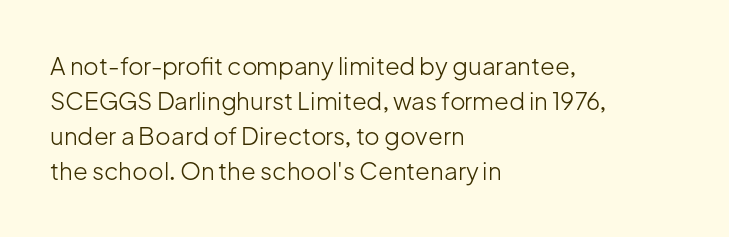
Q: Is the text bold? A: No.
Q: Is the text italic (slanted)? A: No, it is upright.
Q: Is the text underlined? A: No.
Q: How is the paragraph aligned? A: Left-aligned.
Q: Is the spacing between letters normal or unusually wide? A: Normal.
Q: Is the spacing between lines tight, normal or loose? A: Normal.
